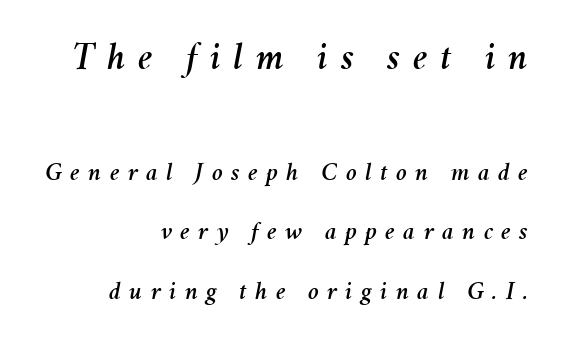
Q: Is the text italic (slanted)? A: Yes, it leans right by about 11 degrees.
Q: Is the text underlined? A: No.
Q: How is the paragraph aligned? A: Right-aligned.
Q: Is the spacing between letters normal or unusually wide? A: Unusually wide.
Q: Is the spacing between lines tight, normal or loose? A: Loose.
Q: Which block of text is set in a larger size, the first (top) or the second (bottom)? A: The first (top) one.
Q: Width (condensed, normal, or wide)? A: Normal.
Q: Stroke contrast? A: Medium.
Q: x-height? A: Medium.
Q: Monospaced? A: No.
